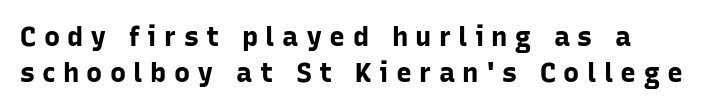
Only glyphs here, with clear space below each row. You could only call the tracking loose — the letters float apart. Notice how the stems are strictly vertical — no italics here. Look at the stroke-to-counter ratio: heavy, a bold.
